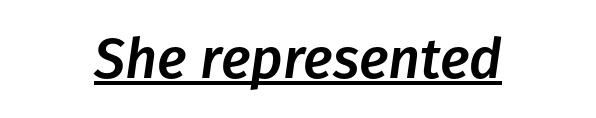
The image shows 56 px text type, italic (leaning right); set centered, normal letter spacing, underlined; low stroke contrast and a medium x-height.
